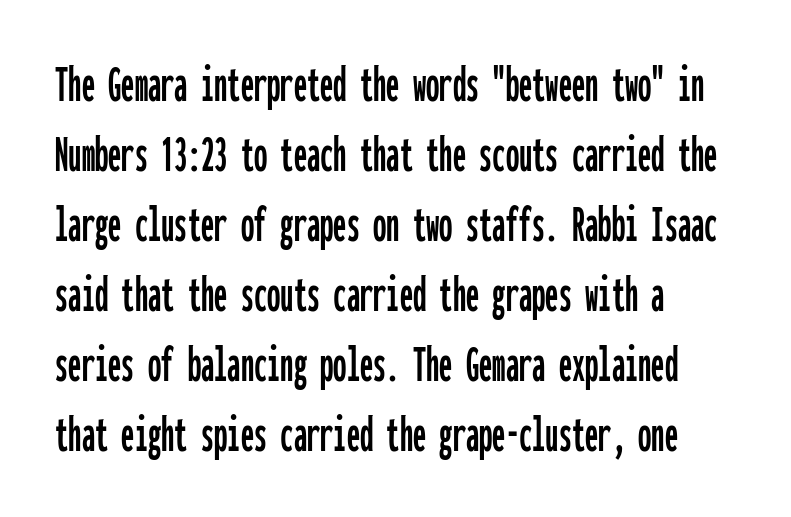
Q: Is the text italic (slanted)? A: No, it is upright.
Q: Is the typeface a serif or a sans-serif typeface? A: Sans-serif.
Q: Is the text underlined? A: No.
Q: How is the paragraph aligned? A: Left-aligned.
Q: Is the spacing between letters normal or unusually wide? A: Normal.
Q: Is the spacing between lines tight, normal or loose? A: Normal.
Q: Width (condensed, normal, or wide)? A: Condensed.
Q: Stroke contrast? A: Low.
Q: x-height? A: Medium.
Q: Monospaced? A: Yes.
